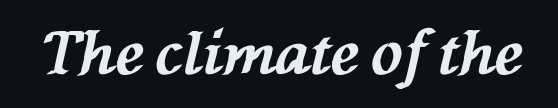
{"italic": "yes", "lean": "left", "slant_degrees": 76, "bold": "yes", "weight": "bold", "width": "normal", "stroke_contrast": "medium", "x_height": "medium", "monospaced": "no", "underline": "no", "letter_spacing": "normal", "letter_spacing_em": 0.0, "glyph_px": 59}
